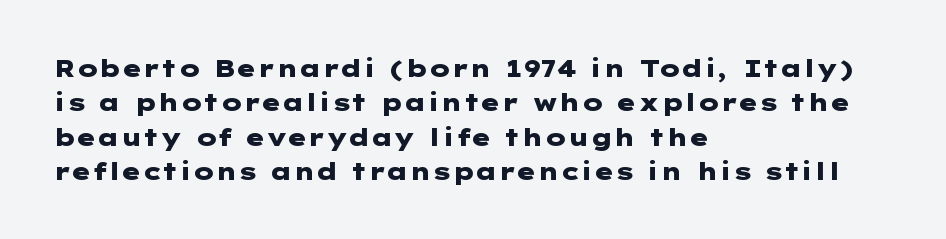
Q: Is the text bold? A: Yes.
Q: Is the text italic (slanted)? A: No, it is upright.
Q: Is the text underlined? A: No.
Q: How is the paragraph aligned? A: Left-aligned.
Q: Is the spacing between letters normal or unusually wide? A: Normal.
Q: Is the spacing between lines tight, normal or loose? A: Normal.
